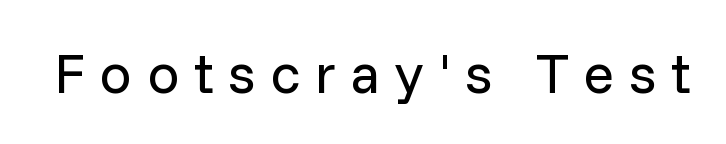
Q: Is the text bold? A: No.
Q: Is the text italic (slanted)? A: No, it is upright.
Q: Is the typeface a serif or a sans-serif typeface? A: Sans-serif.
Q: Is the text underlined? A: No.
Q: Is the spacing between letters normal or unusually wide? A: Unusually wide.
Q: Width (condensed, normal, or wide)? A: Normal.
Q: Stroke contrast? A: Low.
Q: x-height? A: Medium.
Q: Monospaced? A: No.
